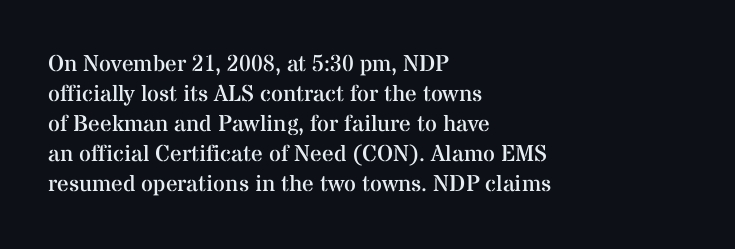
The lines are quadded left. The font sits on the lighter half of the weight spectrum, regular included. Tracking here is standard; glyphs follow each other at the usual distance. Italic? Not at all — the glyphs are vertical. Rule under the text: the space is simply empty.
